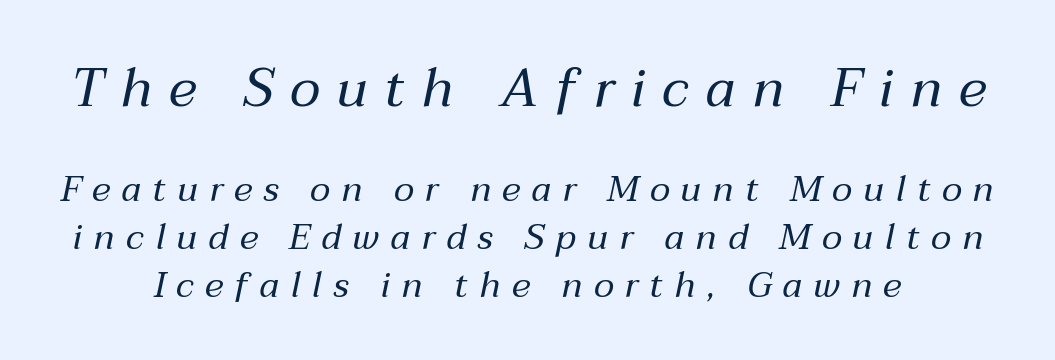
The image shows 54 px regular-weight type, italic (leaning right); set normal line spacing (1.34x), unusually wide letter spacing (+0.31 em), not underlined; the first (top) block is 1.5x larger; medium stroke contrast and a medium x-height.
